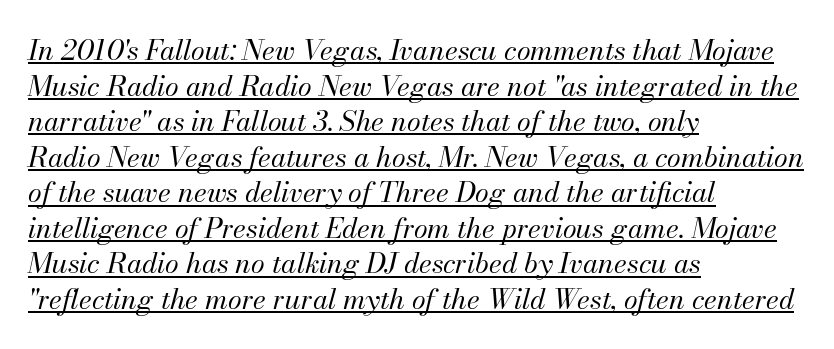
Notice how the stems are inclined rather than vertical — that's the hallmark of italics. Decoration check: the copy is underlined. Visually the block forms a straight wall on the left and a jagged coastline on the right. This sample has the flowing, uneven cadence of proportional lettering.
